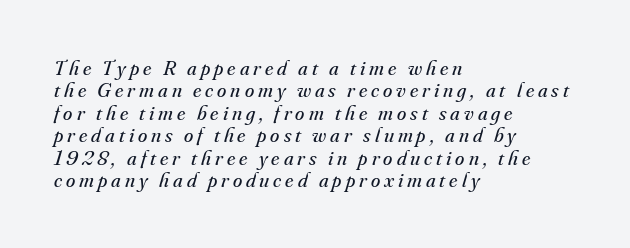
{"italic": "yes", "lean": "right", "slant_degrees": 16, "bold": "no", "underline": "no", "align": "left", "line_spacing": "tight", "line_spacing_ratio": 1.07, "glyph_px": 21}
